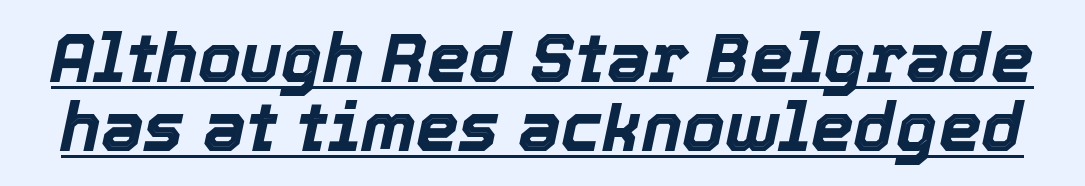
Here the designer chose a conventional face with non-uniform glyph widths. The text carries the slant typical of an italic or oblique font. Short note: letters normally spaced. The vertical gap from one line to the next is small. Does a line run under the words? Yes, clearly. How heavy is the stroke? Heavy — this is a bold.
